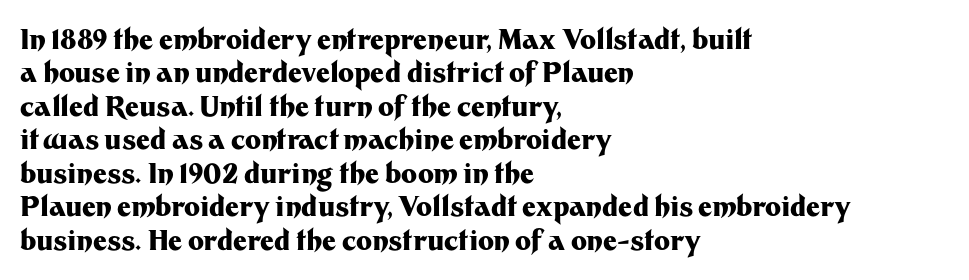
There is no visible air inserted between adjacent glyphs. Compared with a centered layout, this one pins lines to the left instead. The strokes are fattened all the way to bold. A typesetter would mark this as roman, not italic. The words here are not underlined.
